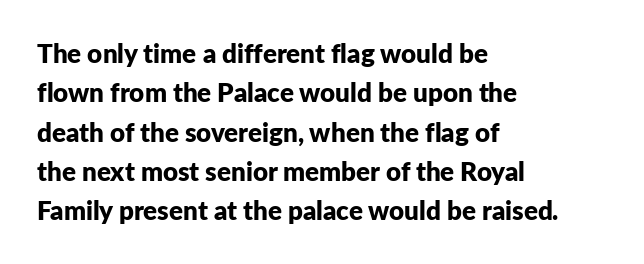
Q: Is the text bold? A: Yes.
Q: Is the text italic (slanted)? A: No, it is upright.
Q: Is the text underlined? A: No.
Q: How is the paragraph aligned? A: Left-aligned.
Q: Is the spacing between letters normal or unusually wide? A: Normal.
Q: Is the spacing between lines tight, normal or loose? A: Normal.
